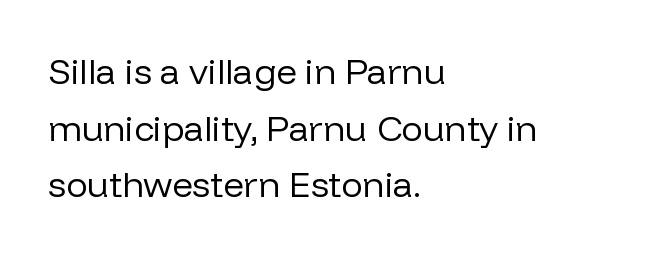
The image shows 36 px regular-weight sans-serif type, upright; set left-aligned, normal line spacing (1.57x), normal letter spacing, not underlined; low stroke contrast and a medium x-height.
